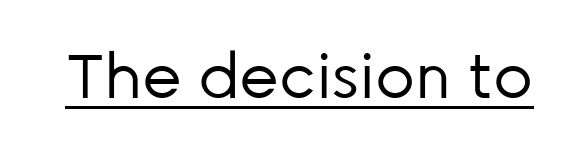
These glyphs show unthickened strokes, regular width or finer. This sample has the flowing, uneven cadence of proportional lettering. A rule runs beneath these lines of type. Unlike a traditional serif, this face leaves its strokes unadorned.
